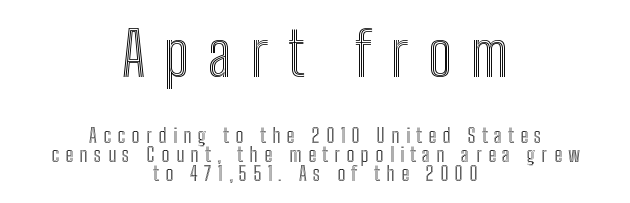
Q: Is the text italic (slanted)? A: No, it is upright.
Q: Is the text underlined? A: No.
Q: How is the paragraph aligned? A: Centered.
Q: Is the spacing between letters normal or unusually wide? A: Unusually wide.
Q: Is the spacing between lines tight, normal or loose? A: Tight.
Q: Which block of text is set in a larger size, the first (top) or the second (bottom)? A: The first (top) one.
Q: Width (condensed, normal, or wide)? A: Condensed.
Q: x-height? A: Medium.
Q: Monospaced? A: No.
